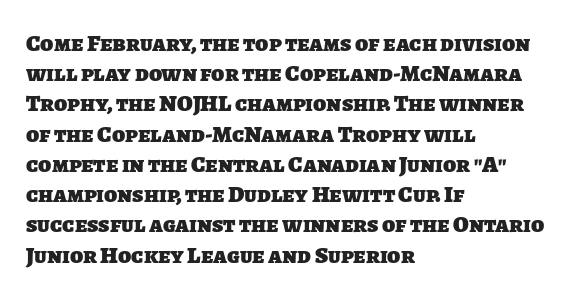
{"bold": "yes", "underline": "no", "align": "left", "line_spacing": "normal", "line_spacing_ratio": 1.26, "letter_spacing": "normal", "letter_spacing_em": 0.0, "glyph_px": 24}
